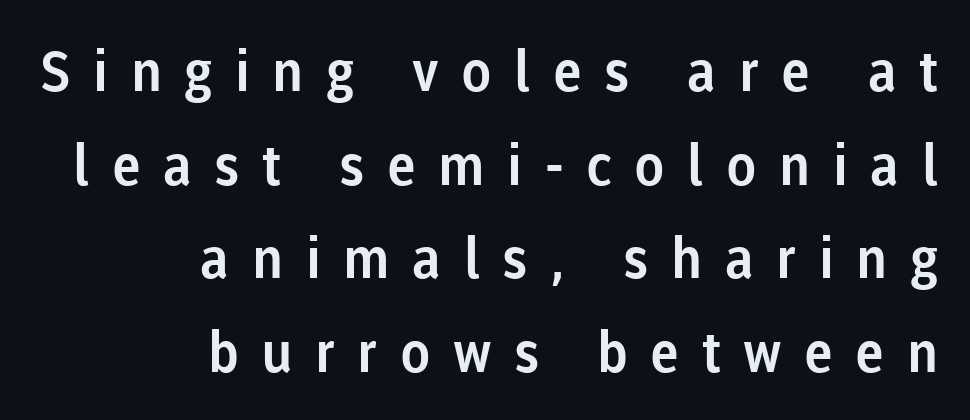
Teacher's note: observe the even right margin — that is flush-right alignment. Proportional: the letters do not fall into vertical columns. These lines have a slow, spaced-out rhythm from letter to letter. The letters stand upright; this is a roman face. Lines of text with bare space underneath. Grotesque or geometric, the face here clearly has no serifs.
